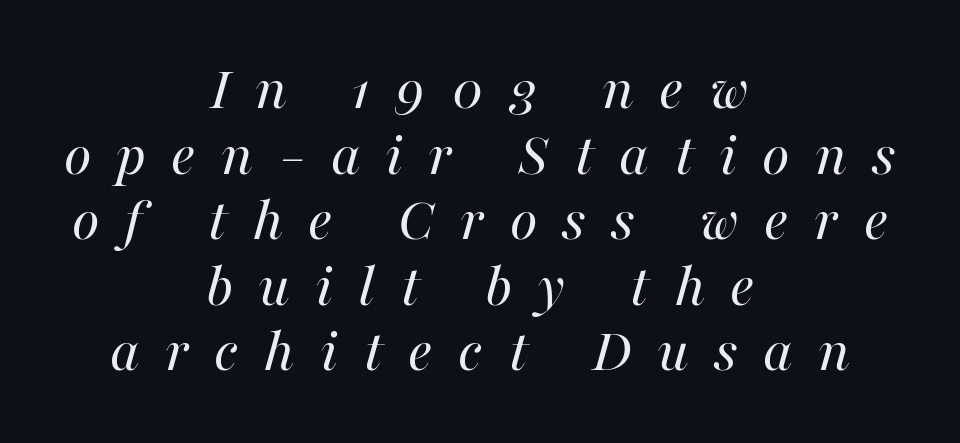
{"italic": "yes", "lean": "right", "slant_degrees": 16, "bold": "no", "weight": "regular", "width": "normal", "stroke_contrast": "high", "x_height": "medium", "monospaced": "no", "underline": "no", "align": "center", "line_spacing": "tight", "line_spacing_ratio": 1.04, "letter_spacing": "wide", "letter_spacing_em": 0.4, "glyph_px": 63}
